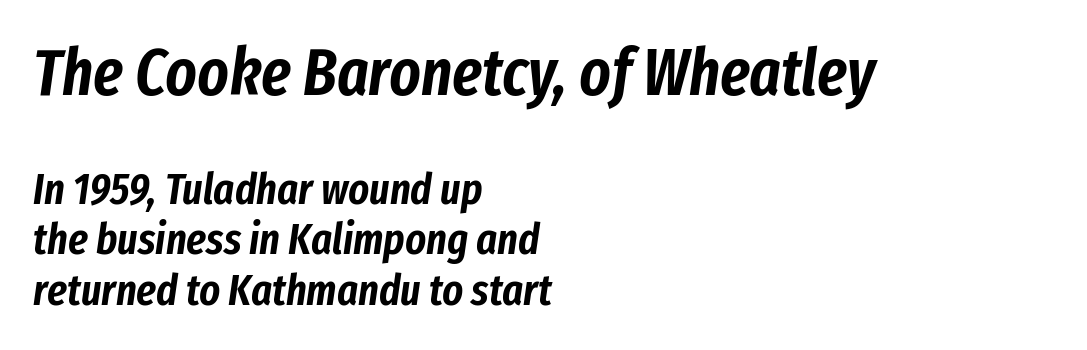
The image shows 66 px condensed type, italic (leaning right); set left-aligned, tight line spacing (1.15x), normal letter spacing, not underlined; the first (top) block is 1.5x larger; low stroke contrast and a medium x-height.
